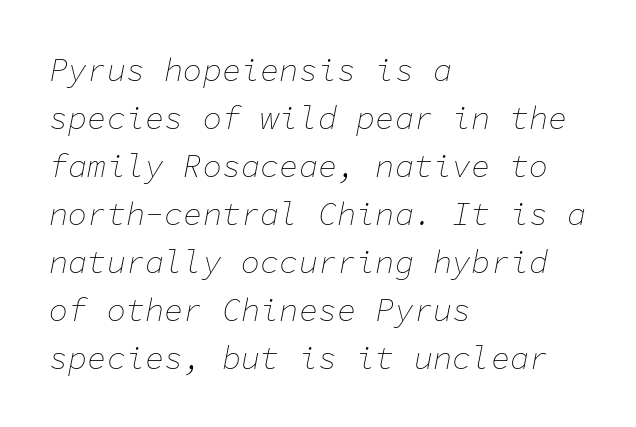
Horizontally, the lines are justified to the leading edge only. Regular leading. Each letter, wide or thin by design, is forced into the same width here. A quiet, ordinary-to-light weight characterises the typeface. Unmarked baselines from the first word to the last.
